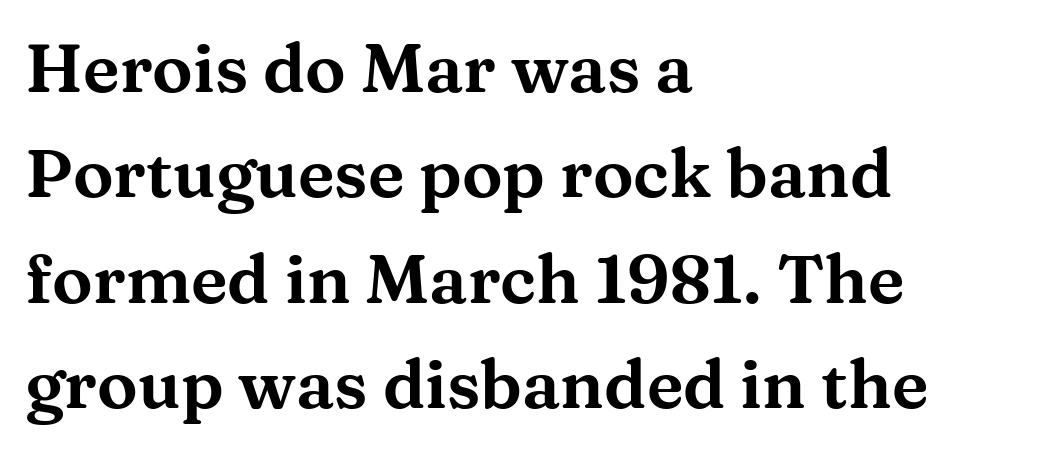
{"serif": "yes", "italic": "no", "width": "wide", "stroke_contrast": "medium", "x_height": "medium", "monospaced": "no", "underline": "no", "align": "left", "line_spacing": "normal", "line_spacing_ratio": 1.55, "letter_spacing": "normal", "letter_spacing_em": 0.0, "glyph_px": 68}
